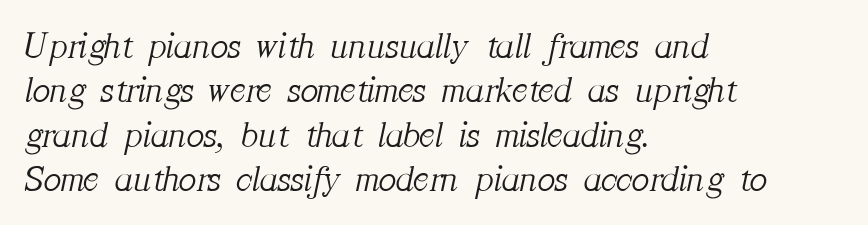
The image shows 37 px light serif type, italic (leaning right); set left-aligned, line spacing 1.2x, normal letter spacing, not underlined; medium stroke contrast and a medium x-height.
